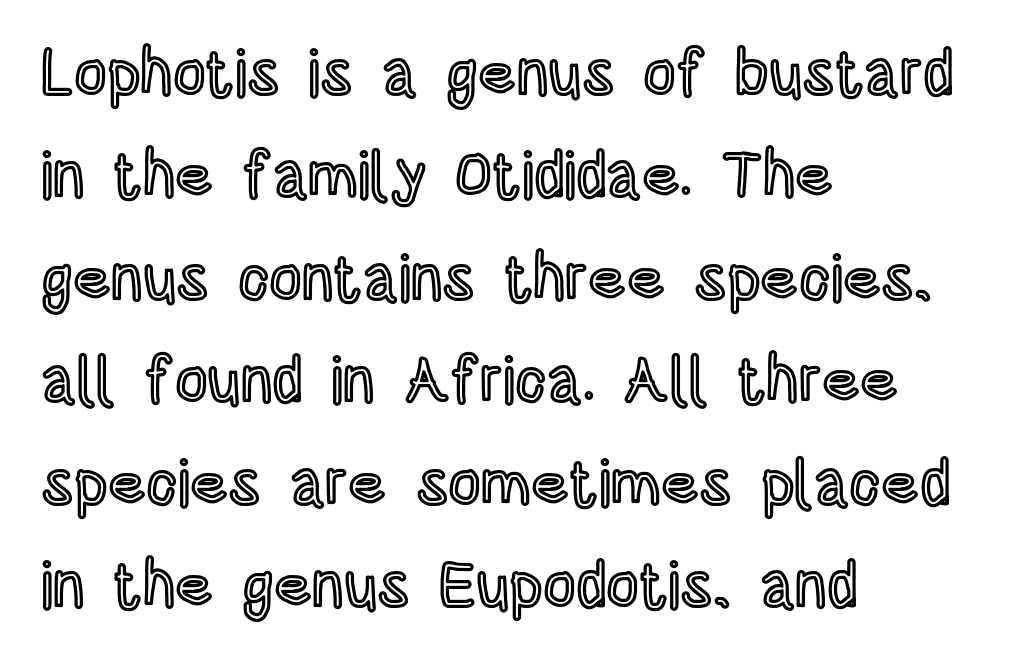
Is this a fixed-width face? No — the glyphs have proportional, varying widths. The rendering keeps characters at their native spacing. The vertical gap from one line to the next is medium. Reading down the block, your eye returns to a fixed left position each line.
